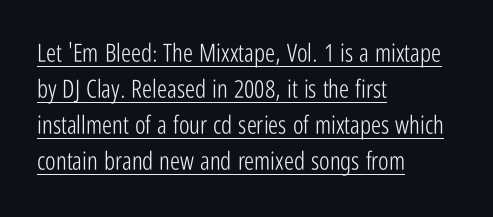
Q: Is the text bold? A: No.
Q: Is the text italic (slanted)? A: No, it is upright.
Q: Is the text underlined? A: Yes.
Q: How is the paragraph aligned? A: Left-aligned.
Q: Is the spacing between letters normal or unusually wide? A: Normal.
Q: Is the spacing between lines tight, normal or loose? A: Normal.
